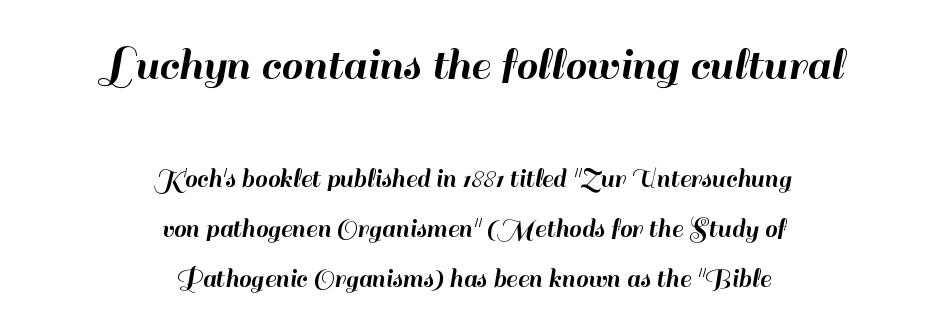
Spacing verdict: proportional, widths tailored to each character. Honestly, there is no underline to notice here at all. Serif or sans? Sans — the stroke terminals are bare. The paragraph shown floats in the horizontal middle. Compare the two chunks: the upper has the greater cap height.
